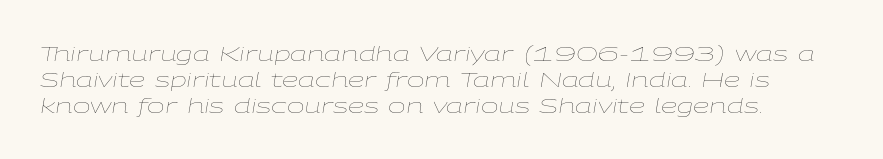
Q: Is the text bold? A: No.
Q: Is the text italic (slanted)? A: Yes, it leans right by about 9 degrees.
Q: Is the text underlined? A: No.
Q: Is the spacing between letters normal or unusually wide? A: Normal.
